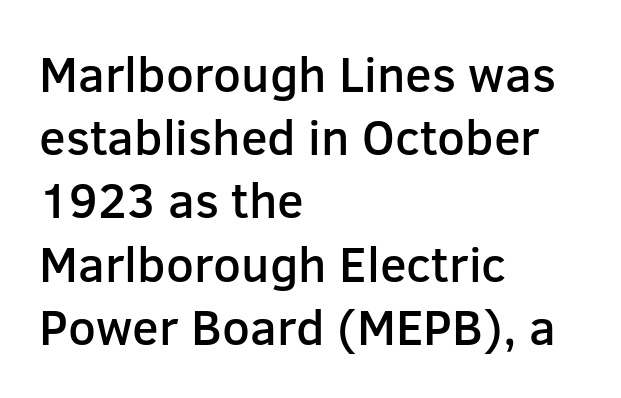
How heavy is the stroke? Medium-heavy — a semibold, shy of bold. Typeset ragged right — the left edge is the straight one. Each new line begins a customary step beneath the previous one. Every stem runs plumb, perpendicular to the baseline. Rule under the text: the space is simply empty.
